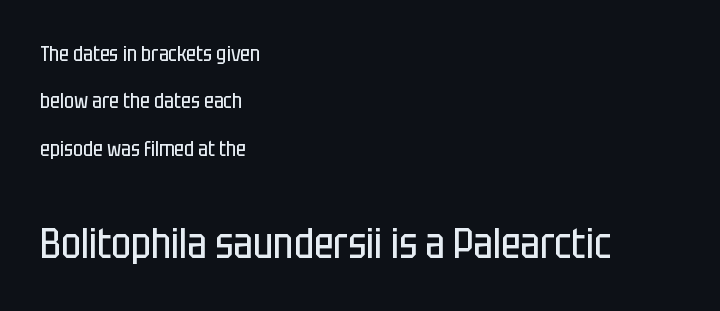
The space between consecutive lines is lavish. Caption: upper text group reduced, lower text group enlarged. Summary of weight: not heavy and not bold. The lines are quadded left. Spacing between characters is what you'd get straight out of the box. Each row of text sits above clean, open space.
